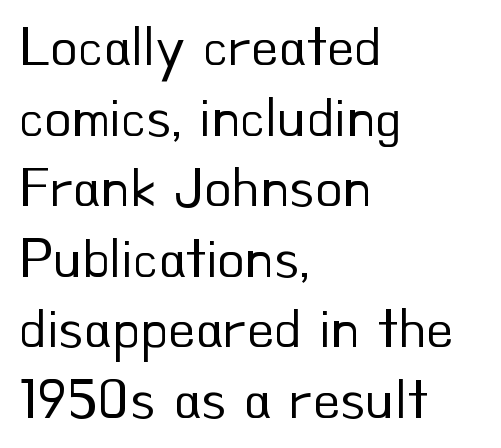
The image shows 56 px regular-weight sans-serif type, upright; set left-aligned, normal line spacing (1.26x), normal letter spacing, not underlined; low stroke contrast and a small x-height.
